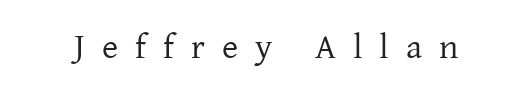
{"serif": "yes", "italic": "no", "bold": "no", "weight": "regular", "width": "normal", "stroke_contrast": "low", "x_height": "medium", "monospaced": "no", "underline": "no", "letter_spacing": "wide", "letter_spacing_em": 0.49, "glyph_px": 35}
